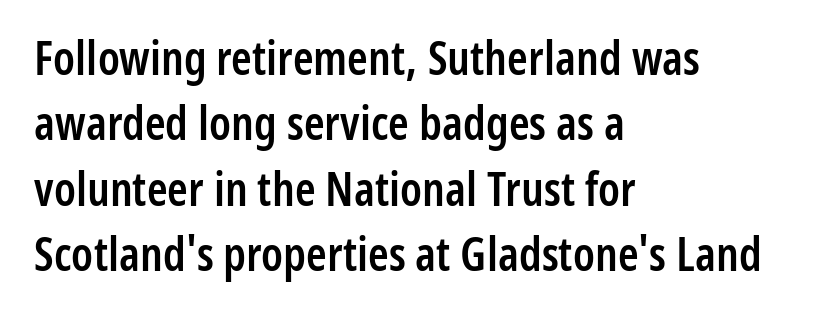
The image shows 47 px semibold, condensed sans-serif type, upright; set left-aligned, normal line spacing (1.39x), normal letter spacing, not underlined; low stroke contrast and a medium x-height.
